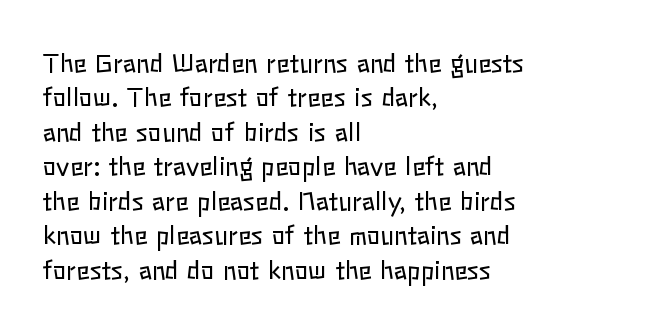
Spacing between characters is what you'd get straight out of the box. The passage shown is not underscored anywhere. The lines in this sample share a left origin and differ only in where they stop. The lines sit at an ordinary, default distance from one another. Is the type heavy? It reads as light-to-regular instead.
